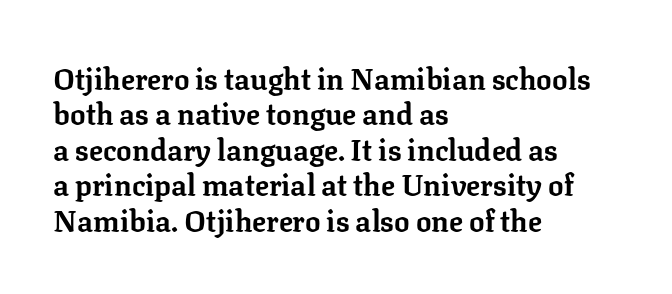
Q: Is the text bold? A: Yes.
Q: Is the text italic (slanted)? A: No, it is upright.
Q: Is the typeface a serif or a sans-serif typeface? A: Serif.
Q: Is the text underlined? A: No.
Q: How is the paragraph aligned? A: Left-aligned.
Q: Is the spacing between letters normal or unusually wide? A: Normal.
Q: Width (condensed, normal, or wide)? A: Normal.
Q: Stroke contrast? A: Low.
Q: x-height? A: Medium.
Q: Monospaced? A: No.
